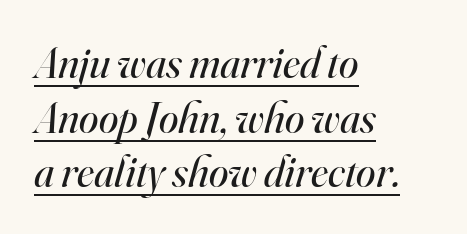
{"serif": "yes", "italic": "yes", "lean": "right", "slant_degrees": 16, "bold": "no", "weight": "regular", "width": "normal", "stroke_contrast": "high", "x_height": "small", "monospaced": "no", "underline": "yes", "align": "left", "line_spacing_ratio": 1.24, "letter_spacing": "normal", "letter_spacing_em": 0.0, "glyph_px": 44}
